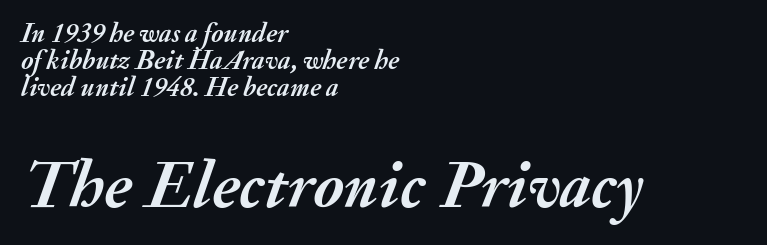
Q: Is the text bold? A: Yes.
Q: Is the text italic (slanted)? A: Yes, it leans right by about 20 degrees.
Q: Is the text underlined? A: No.
Q: How is the paragraph aligned? A: Left-aligned.
Q: Is the spacing between letters normal or unusually wide? A: Normal.
Q: Is the spacing between lines tight, normal or loose? A: Tight.
Q: Which block of text is set in a larger size, the first (top) or the second (bottom)? A: The second (bottom) one.
Q: Width (condensed, normal, or wide)? A: Normal.
Q: Stroke contrast? A: Medium.
Q: x-height? A: Small.
Q: Monospaced? A: No.
